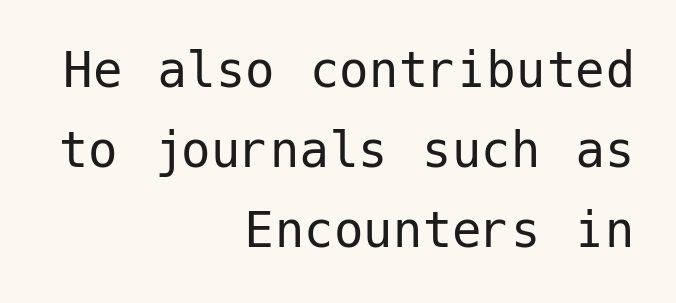
{"serif": "no", "italic": "no", "bold": "no", "weight": "regular", "width": "normal", "stroke_contrast": "low", "x_height": "medium", "underline": "no", "align": "right", "line_spacing": "normal", "line_spacing_ratio": 1.36, "letter_spacing": "normal", "letter_spacing_em": 0.0, "glyph_px": 59}
